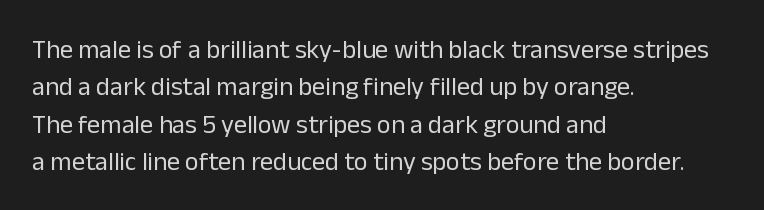
Q: Is the text bold? A: No.
Q: Is the text italic (slanted)? A: No, it is upright.
Q: Is the text underlined? A: No.
Q: How is the paragraph aligned? A: Left-aligned.
Q: Is the spacing between letters normal or unusually wide? A: Normal.
Q: Is the spacing between lines tight, normal or loose? A: Normal.
